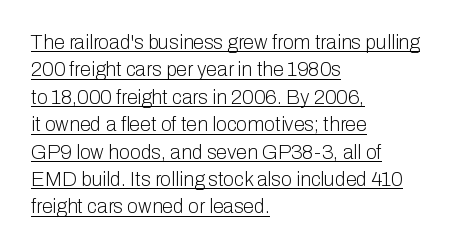
The image shows 20 px text type, upright; set left-aligned, normal line spacing (1.37x), normal letter spacing, underlined.
